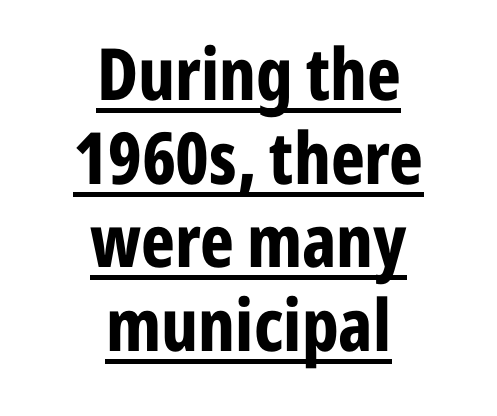
{"serif": "no", "italic": "no", "bold": "yes", "weight": "bold", "width": "condensed", "stroke_contrast": "low", "x_height": "medium", "monospaced": "no", "underline": "yes", "align": "center", "line_spacing_ratio": 1.16, "letter_spacing": "normal", "letter_spacing_em": 0.0, "glyph_px": 72}
